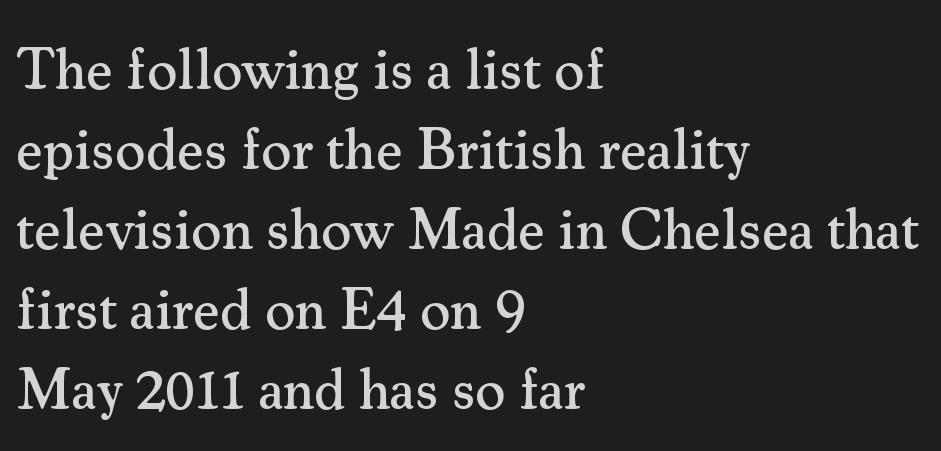
Q: Is the text italic (slanted)? A: No, it is upright.
Q: Is the typeface a serif or a sans-serif typeface? A: Serif.
Q: Is the text underlined? A: No.
Q: How is the paragraph aligned? A: Left-aligned.
Q: Is the spacing between letters normal or unusually wide? A: Normal.
Q: Is the spacing between lines tight, normal or loose? A: Normal.
Q: Width (condensed, normal, or wide)? A: Normal.
Q: Stroke contrast? A: Medium.
Q: x-height? A: Small.
Q: Monospaced? A: No.
